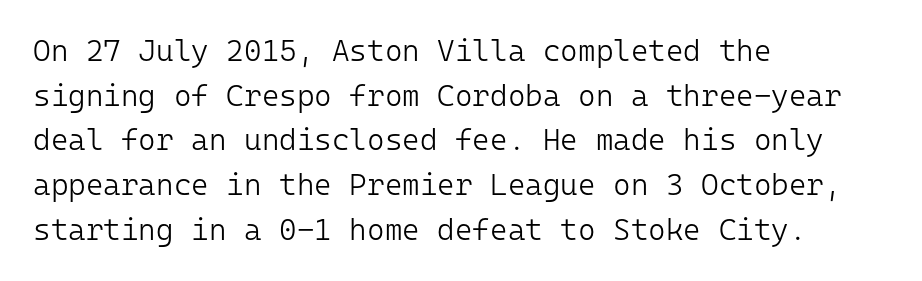
Q: Is the text bold? A: No.
Q: Is the text italic (slanted)? A: No, it is upright.
Q: Is the typeface a serif or a sans-serif typeface? A: Sans-serif.
Q: Is the text underlined? A: No.
Q: How is the paragraph aligned? A: Left-aligned.
Q: Is the spacing between letters normal or unusually wide? A: Normal.
Q: Is the spacing between lines tight, normal or loose? A: Normal.
Q: Width (condensed, normal, or wide)? A: Normal.
Q: Stroke contrast? A: Low.
Q: x-height? A: Medium.
Q: Monospaced? A: Yes.
